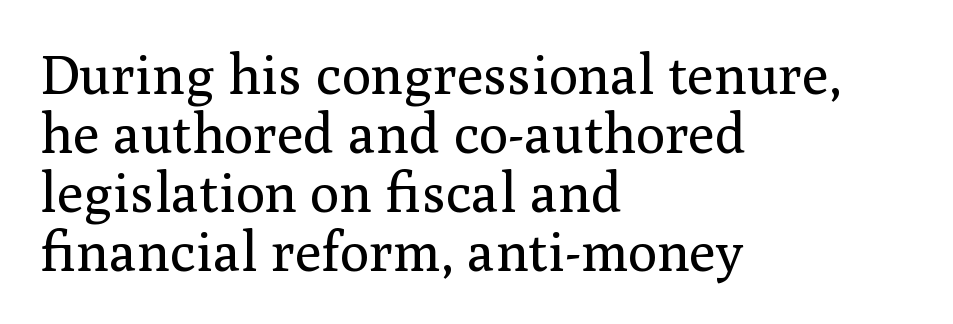
Q: Is the text bold? A: No.
Q: Is the text italic (slanted)? A: No, it is upright.
Q: Is the typeface a serif or a sans-serif typeface? A: Serif.
Q: Is the text underlined? A: No.
Q: How is the paragraph aligned? A: Left-aligned.
Q: Is the spacing between letters normal or unusually wide? A: Normal.
Q: Is the spacing between lines tight, normal or loose? A: Tight.
Q: Width (condensed, normal, or wide)? A: Normal.
Q: Stroke contrast? A: Medium.
Q: x-height? A: Medium.
Q: Monospaced? A: No.
